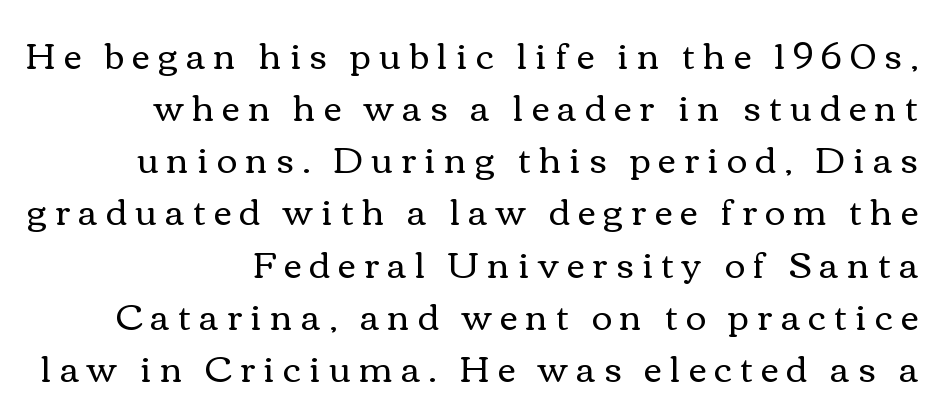
Bold? No — there's no thickening of the strokes. Posture: upright roman. Does extra space separate the letters? Yes, quite a lot of it. Interline gaps are of average width in this sample. The lines in this sample share a right terminus and differ only in where they begin. Just letters on the line, the space beneath them empty.
